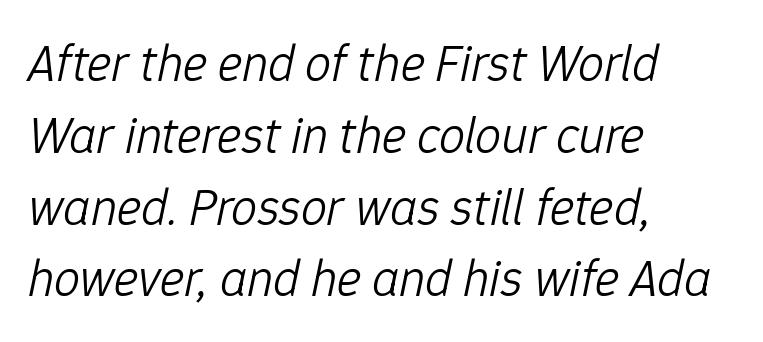
Q: Is the text bold? A: No.
Q: Is the text italic (slanted)? A: Yes, it leans right by about 12 degrees.
Q: Is the text underlined? A: No.
Q: How is the paragraph aligned? A: Left-aligned.
Q: Is the spacing between letters normal or unusually wide? A: Normal.
Q: Is the spacing between lines tight, normal or loose? A: Normal.
Q: Width (condensed, normal, or wide)? A: Normal.
Q: Stroke contrast? A: Low.
Q: x-height? A: Medium.
Q: Monospaced? A: No.
